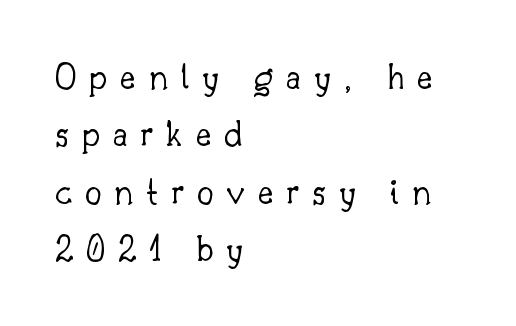
Q: Is the text bold? A: No.
Q: Is the text italic (slanted)? A: No, it is upright.
Q: Is the text underlined? A: No.
Q: How is the paragraph aligned? A: Left-aligned.
Q: Is the spacing between letters normal or unusually wide? A: Unusually wide.
Q: Is the spacing between lines tight, normal or loose? A: Normal.
Q: Width (condensed, normal, or wide)? A: Normal.
Q: Stroke contrast? A: Low.
Q: x-height? A: Small.
Q: Monospaced? A: No.
